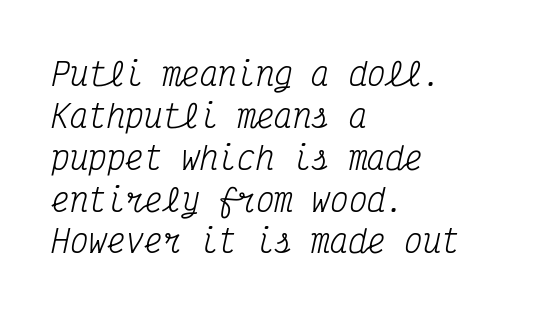
{"serif": "yes", "italic": "yes", "lean": "right", "slant_degrees": 12, "bold": "no", "weight": "regular", "width": "condensed", "stroke_contrast": "medium", "x_height": "medium", "monospaced": "yes", "underline": "no", "align": "left", "line_spacing": "normal", "line_spacing_ratio": 1.35, "letter_spacing": "normal", "letter_spacing_em": 0.0, "glyph_px": 31}
